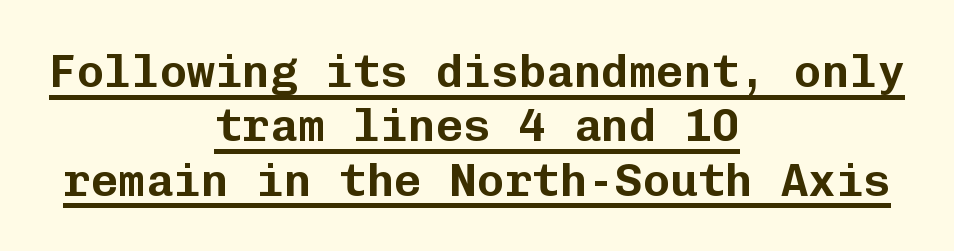
Q: Is the text italic (slanted)? A: No, it is upright.
Q: Is the typeface a serif or a sans-serif typeface? A: Sans-serif.
Q: Is the text underlined? A: Yes.
Q: How is the paragraph aligned? A: Centered.
Q: Is the spacing between letters normal or unusually wide? A: Normal.
Q: Width (condensed, normal, or wide)? A: Normal.
Q: Stroke contrast? A: Low.
Q: x-height? A: Medium.
Q: Monospaced? A: Yes.
